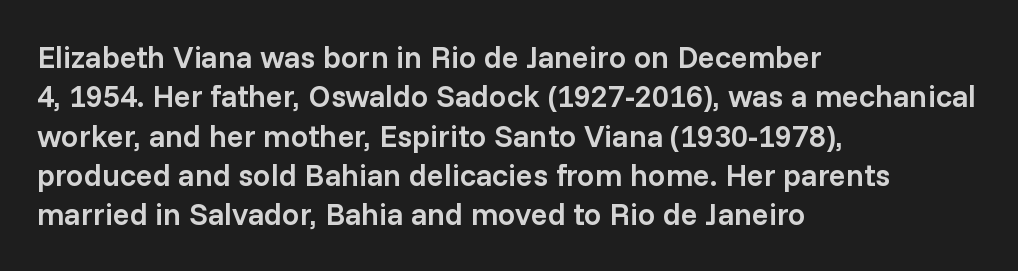
One-word summary of the alignment: left. Do the characters align in a grid? No, the font is proportional. I'd describe the lettering as semibold — firm but not a full bold. The font's upright variant was chosen for this text. Compared with typical paragraphs, the rows here are spaced about the same.
